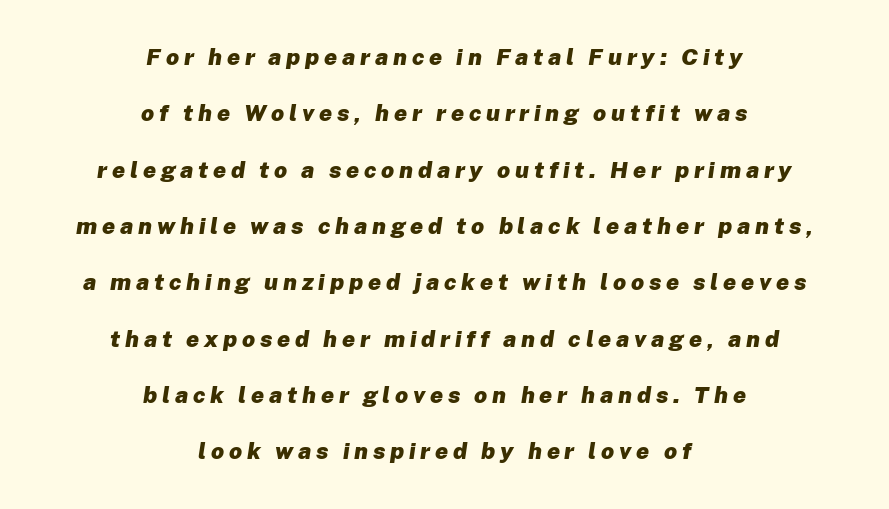
{"italic": "yes", "lean": "right", "slant_degrees": 8, "bold": "yes", "underline": "no", "align": "center", "line_spacing": "loose", "line_spacing_ratio": 2.45, "letter_spacing": "wide", "letter_spacing_em": 0.21, "glyph_px": 23}
